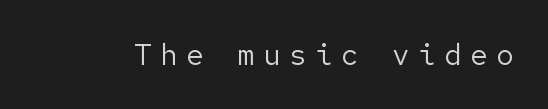
{"serif": "no", "italic": "no", "bold": "no", "weight": "regular", "width": "normal", "stroke_contrast": "low", "x_height": "medium", "underline": "no", "letter_spacing": "wide", "letter_spacing_em": 0.29, "glyph_px": 29}
